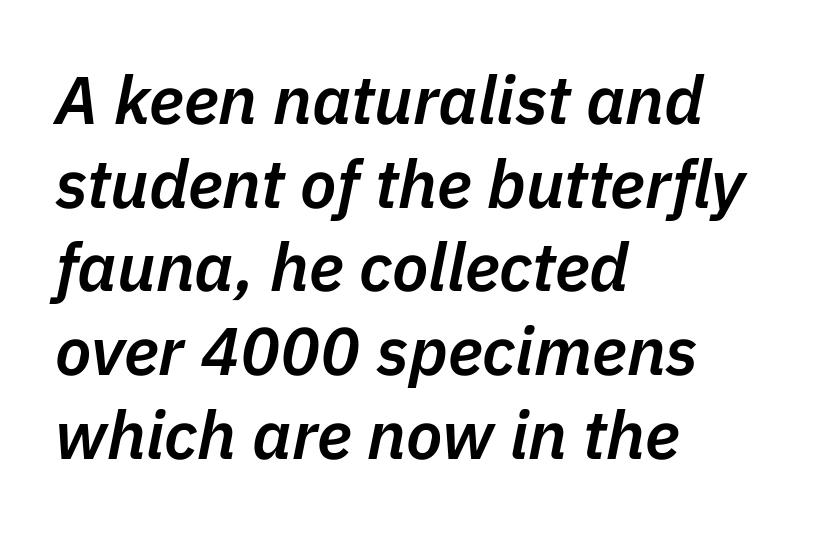
Q: Is the text bold? A: Semi-bold.
Q: Is the text italic (slanted)? A: Yes, it leans right by about 11 degrees.
Q: Is the text underlined? A: No.
Q: How is the paragraph aligned? A: Left-aligned.
Q: Is the spacing between letters normal or unusually wide? A: Normal.
Q: Is the spacing between lines tight, normal or loose? A: Normal.
Q: Width (condensed, normal, or wide)? A: Normal.
Q: Stroke contrast? A: Low.
Q: x-height? A: Medium.
Q: Monospaced? A: No.
